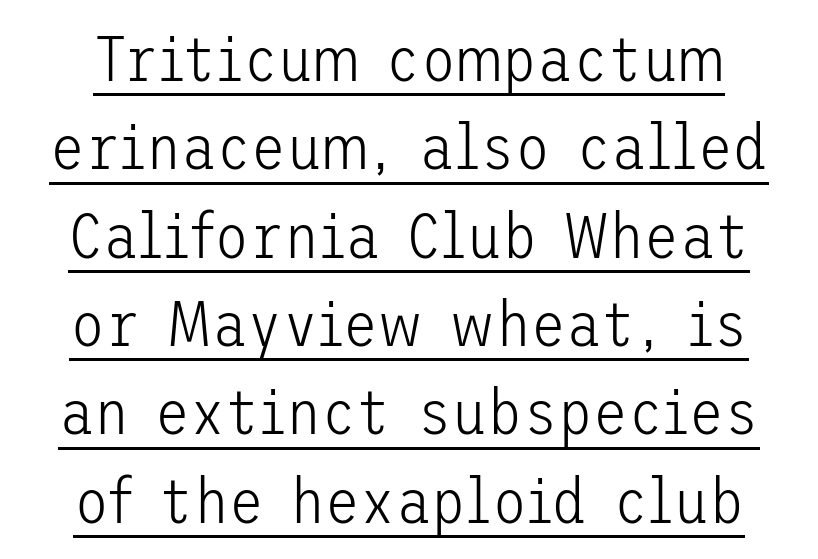
The image shows 64 px light sans-serif type, upright; set normal line spacing (1.38x), normal letter spacing, underlined; low stroke contrast and a medium x-height.
